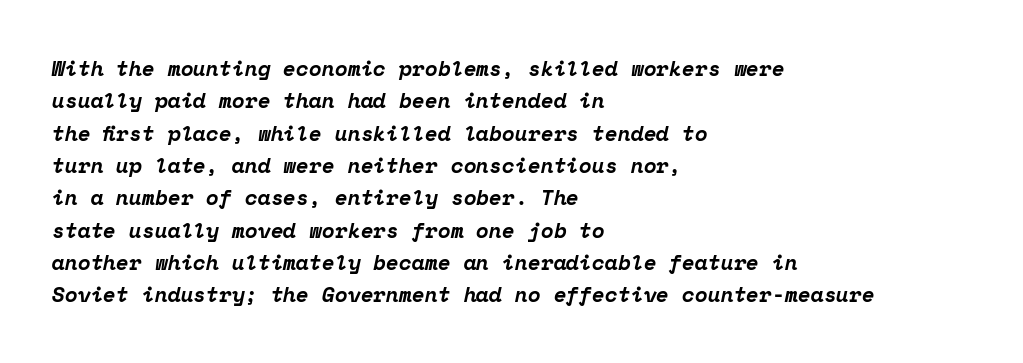
Q: Is the text bold? A: Yes.
Q: Is the text italic (slanted)? A: Yes, it leans right by about 12 degrees.
Q: Is the text underlined? A: No.
Q: How is the paragraph aligned? A: Left-aligned.
Q: Is the spacing between letters normal or unusually wide? A: Normal.
Q: Is the spacing between lines tight, normal or loose? A: Normal.
